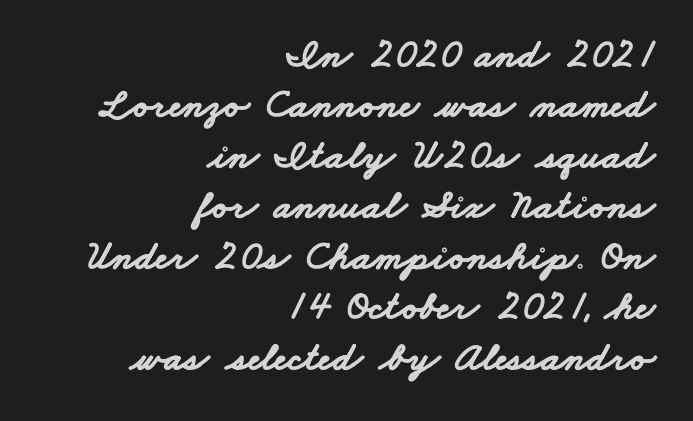
The image shows 41 px bold, wide sans-serif type; set right-aligned, line spacing 1.23x, normal letter spacing, not underlined; low stroke contrast and a small x-height.
